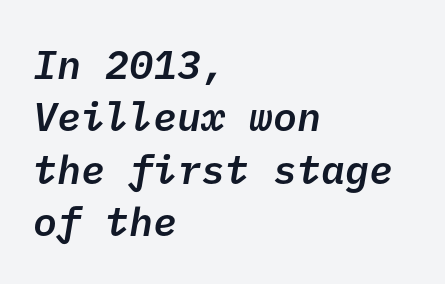
Does the weight exceed regular? Yes, but only to semibold. Observe the ordinary spacing: letters are neighbours, not strangers. The block of text has a typical density, with ordinary space between rows. One-word summary of the alignment: left. I'd call this a sans setting — the letters go barefoot.
